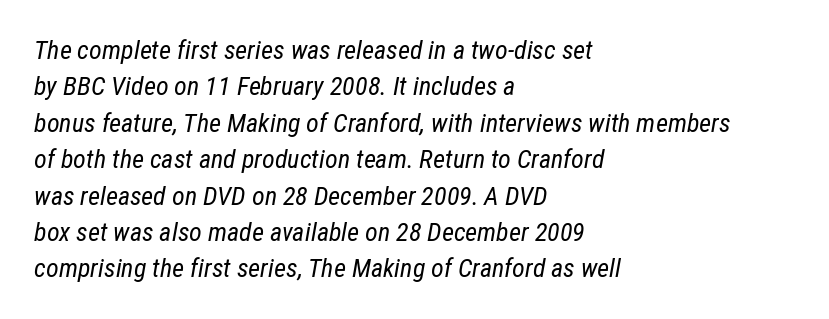
A typesetter would call this leading conventional body-copy spacing. The zone under the glyphs is completely vacant. Casual observation: everything's shoved over to the left. Caption: standard tracking, unaltered. It's the slanting kind of type.
